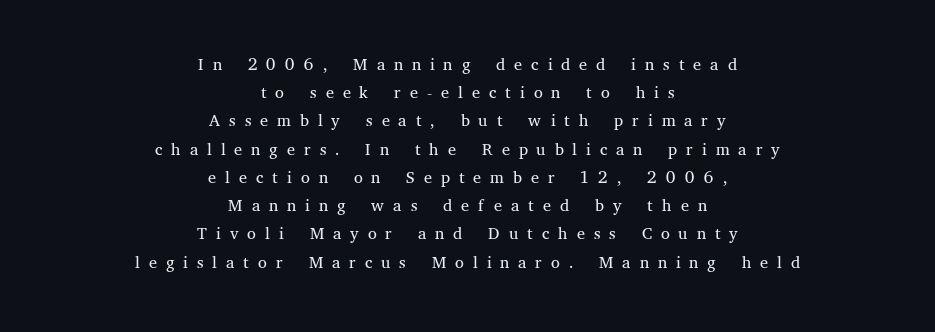
Horizontally, the lines are justified to the midpoint only. Counters stay open thanks to moderate or lighter strokes. Characters follow at a spacing far wider than the type designer built in. Each row of text sits above clean, open space. Italic: no, the glyphs are upright roman. Students, observe: this is what under-led, compact text looks like.
